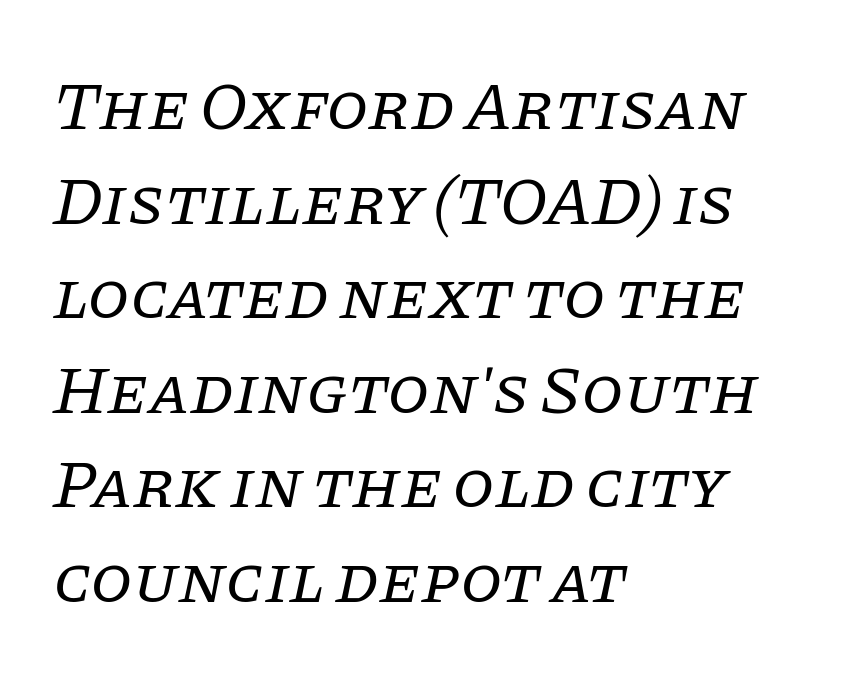
Q: Is the text bold? A: No.
Q: Is the text italic (slanted)? A: Yes, it leans right by about 11 degrees.
Q: Is the typeface a serif or a sans-serif typeface? A: Serif.
Q: Is the text underlined? A: No.
Q: How is the paragraph aligned? A: Left-aligned.
Q: Is the spacing between letters normal or unusually wide? A: Normal.
Q: Is the spacing between lines tight, normal or loose? A: Normal.
Q: Width (condensed, normal, or wide)? A: Normal.
Q: Stroke contrast? A: Low.
Q: x-height? A: Large.
Q: Monospaced? A: No.
